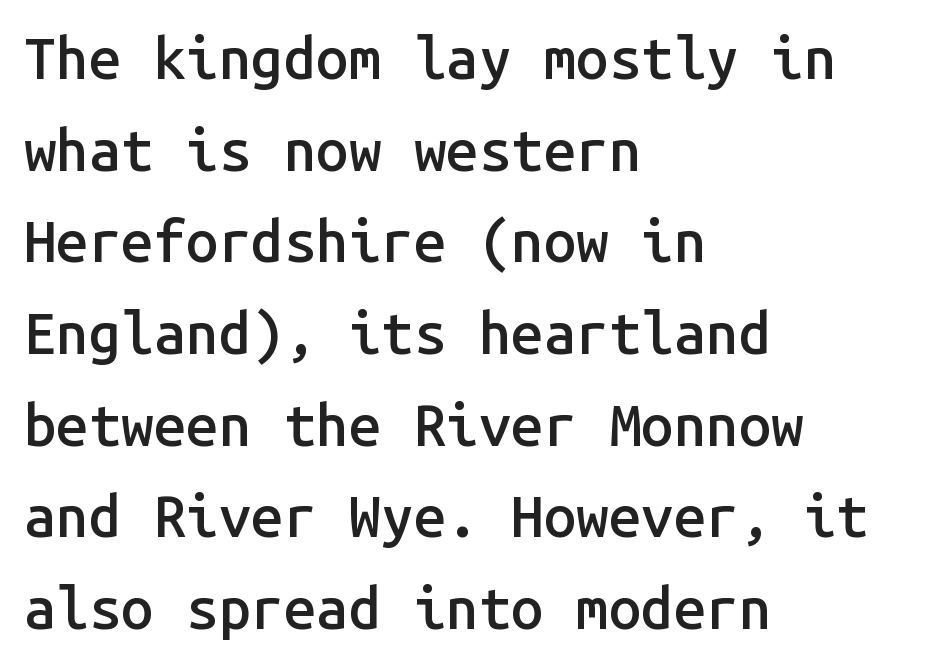
Q: Is the text bold? A: Semi-bold.
Q: Is the text italic (slanted)? A: No, it is upright.
Q: Is the typeface a serif or a sans-serif typeface? A: Sans-serif.
Q: Is the text underlined? A: No.
Q: How is the paragraph aligned? A: Left-aligned.
Q: Is the spacing between letters normal or unusually wide? A: Normal.
Q: Is the spacing between lines tight, normal or loose? A: Normal.
Q: Width (condensed, normal, or wide)? A: Normal.
Q: Stroke contrast? A: Low.
Q: x-height? A: Medium.
Q: Monospaced? A: Yes.
